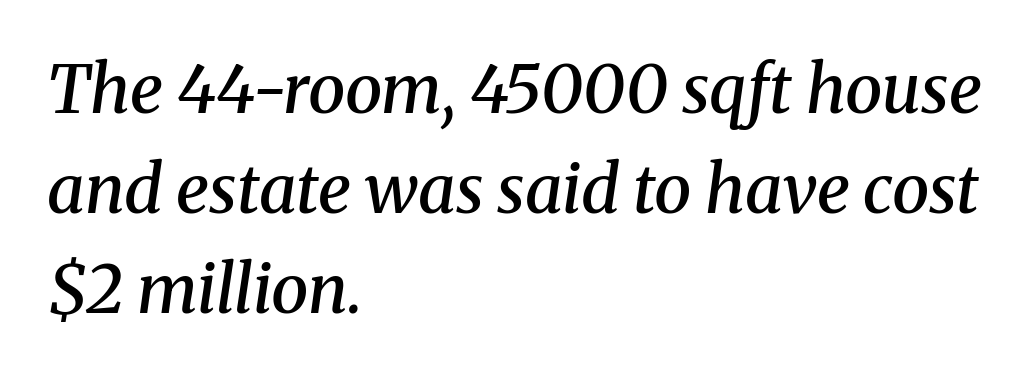
{"serif": "yes", "italic": "yes", "lean": "right", "slant_degrees": 8, "bold": "semi", "weight": "semibold", "width": "normal", "stroke_contrast": "medium", "x_height": "medium", "monospaced": "no", "underline": "no", "align": "left", "line_spacing": "normal", "line_spacing_ratio": 1.49, "letter_spacing": "normal", "letter_spacing_em": 0.0, "glyph_px": 67}
